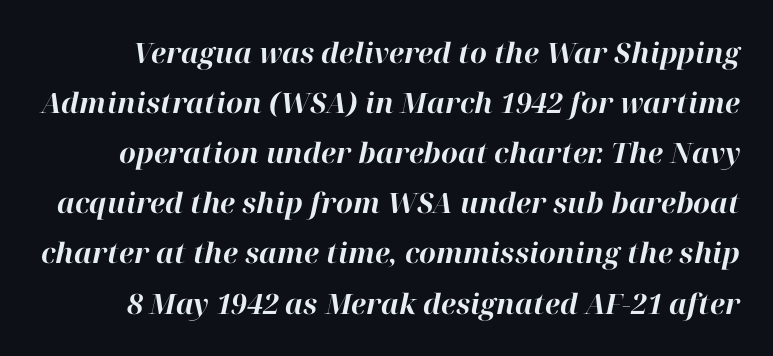
The image shows 28 px bold type, italic (leaning right); set line spacing 1.79x, normal letter spacing, not underlined; high stroke contrast and a medium x-height.
